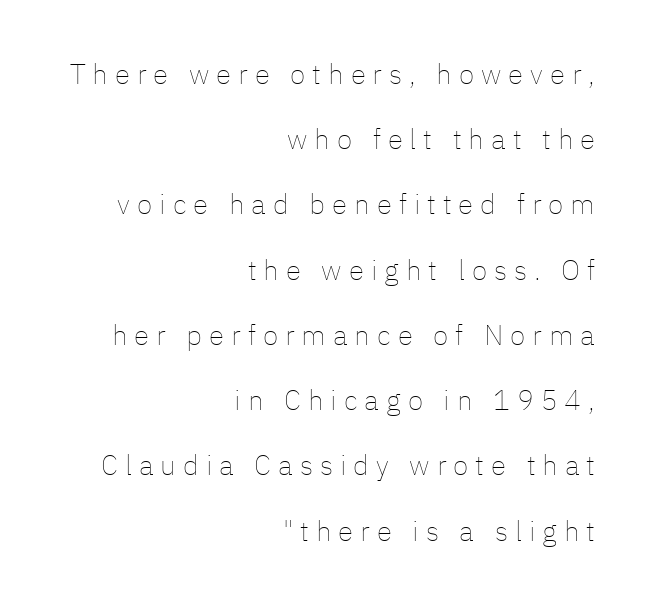
The image shows 28 px thin type, upright; set right-aligned, loose line spacing (2.33x), unusually wide letter spacing (+0.25 em), not underlined; low stroke contrast and a medium x-height.
